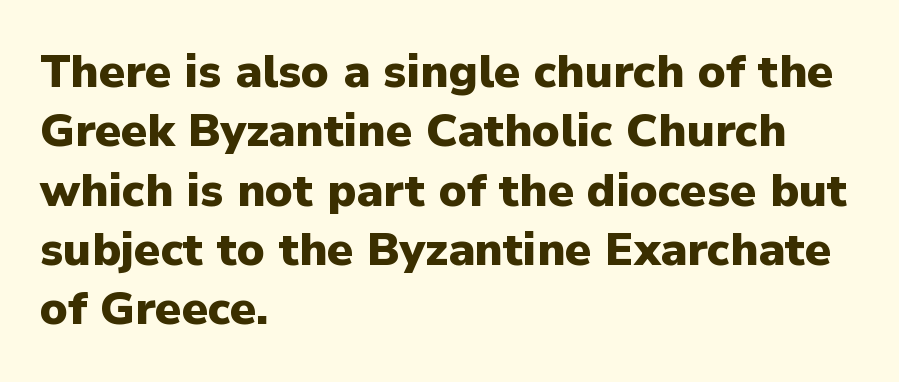
The image shows 46 px heavy sans-serif type, upright; set left-aligned, normal line spacing (1.29x), normal letter spacing, not underlined; low stroke contrast and a medium x-height.
